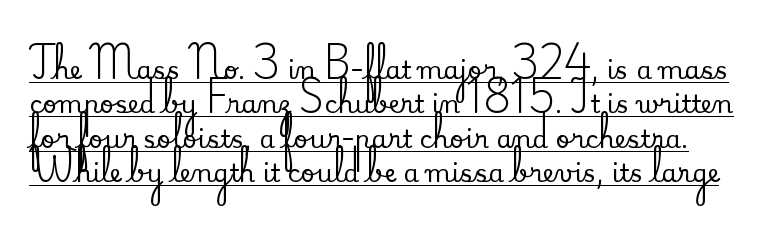
{"italic": "no", "underline": "yes", "line_spacing": "normal", "line_spacing_ratio": 1.38, "letter_spacing": "normal", "letter_spacing_em": 0.0, "glyph_px": 25}
